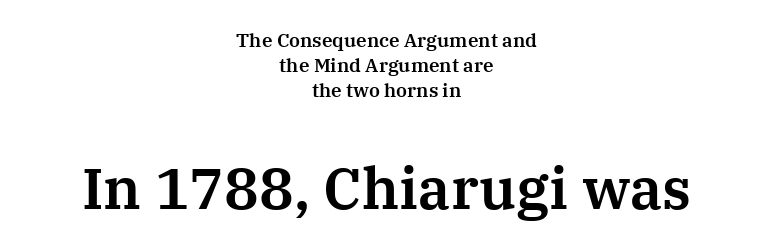
The image shows 58 px serif type, upright; set centered, normal line spacing (1.32x), normal letter spacing, not underlined; the second (bottom) block is 3.05x larger; medium stroke contrast and a medium x-height.
